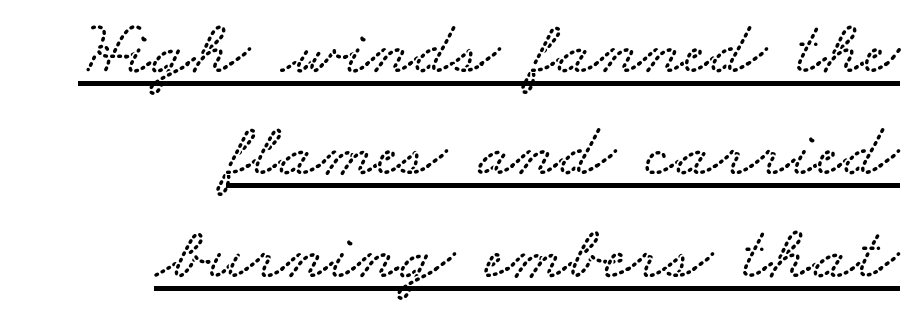
These lines are rendered in a variable-pitch font. Glyph-to-glyph distance matches everyday printed text. Right-aligned paragraph, ragged on the left. The words here are underlined. If you measured baseline to baseline, you'd find a middling distance.
